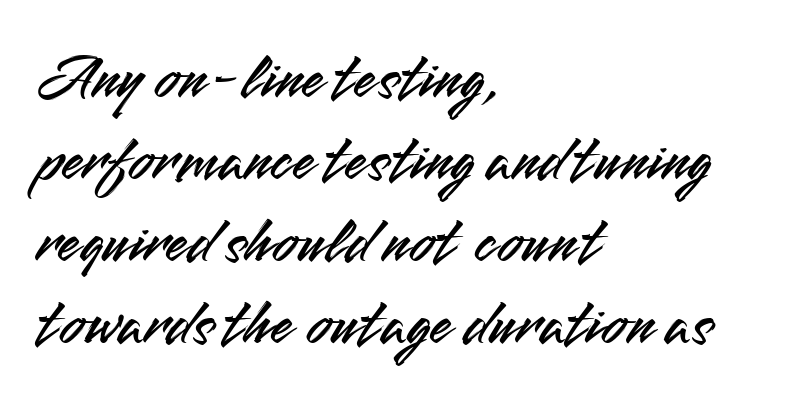
The image shows 65 px sans-serif type; set left-aligned, normal line spacing (1.26x), normal letter spacing, not underlined; medium stroke contrast and a small x-height.
